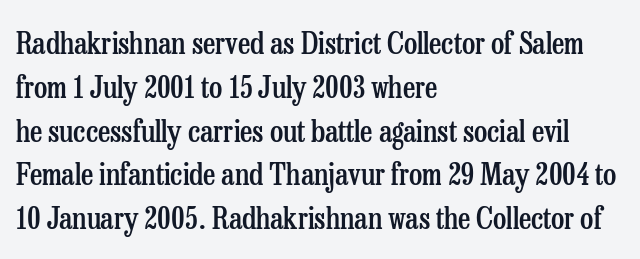
The image shows 30 px semibold, condensed serif type, upright; set left-aligned, normal line spacing (1.46x), normal letter spacing, not underlined; low stroke contrast and a medium x-height.
